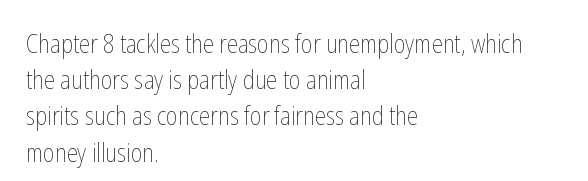
Q: Is the text bold? A: No.
Q: Is the text italic (slanted)? A: No, it is upright.
Q: Is the text underlined? A: No.
Q: How is the paragraph aligned? A: Left-aligned.
Q: Is the spacing between letters normal or unusually wide? A: Normal.
Q: Is the spacing between lines tight, normal or loose? A: Normal.
